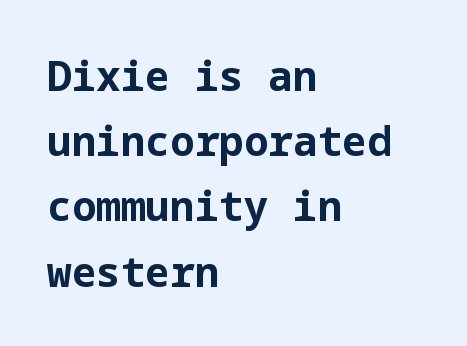
{"serif": "no", "italic": "no", "bold": "yes", "weight": "bold", "width": "normal", "stroke_contrast": "low", "x_height": "medium", "underline": "no", "align": "left", "line_spacing": "normal", "line_spacing_ratio": 1.59, "letter_spacing": "normal", "letter_spacing_em": 0.0, "glyph_px": 41}
